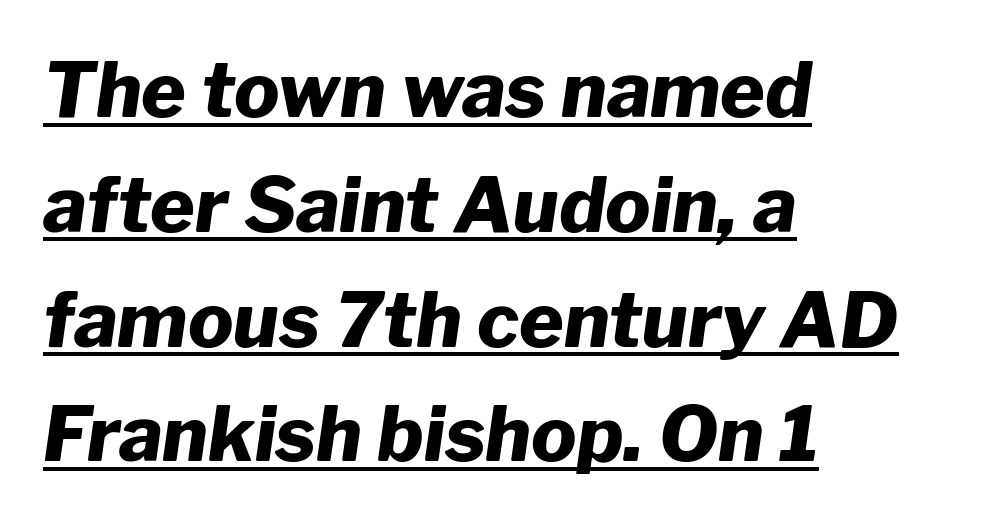
The image shows 76 px heavy type, italic (leaning right); set left-aligned, normal line spacing (1.51x), normal letter spacing, underlined; low stroke contrast and a medium x-height.
